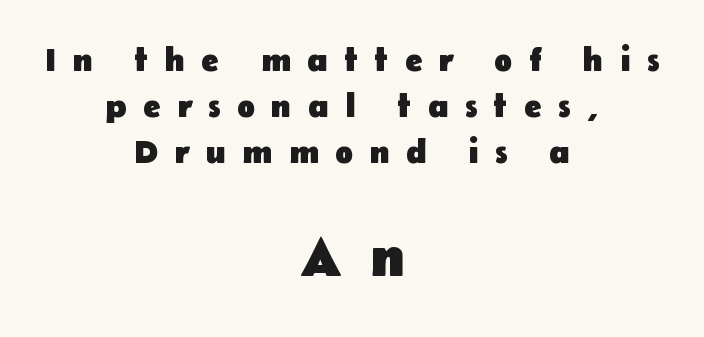
The image shows 57 px heavy sans-serif type, upright; set centered, normal line spacing (1.39x), unusually wide letter spacing (+0.5 em), not underlined; the second (bottom) block is 1.73x larger; low stroke contrast and a medium x-height.
